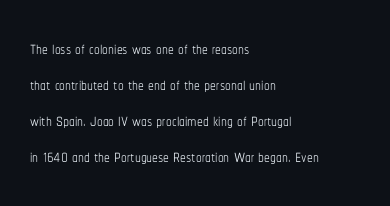
The image shows 23 px text type, upright; set left-aligned, normal line spacing (1.56x), normal letter spacing, not underlined.
